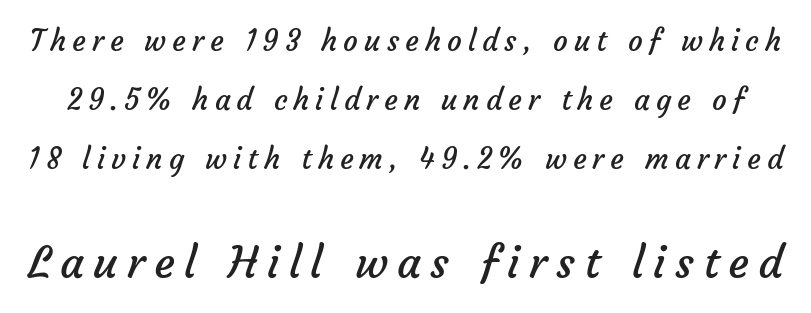
Small over large — that's the arrangement of the two blocks here. I'd call this a sans setting — the letters go barefoot. Airy leading. Varying glyph widths throughout — classic text-font behaviour.
